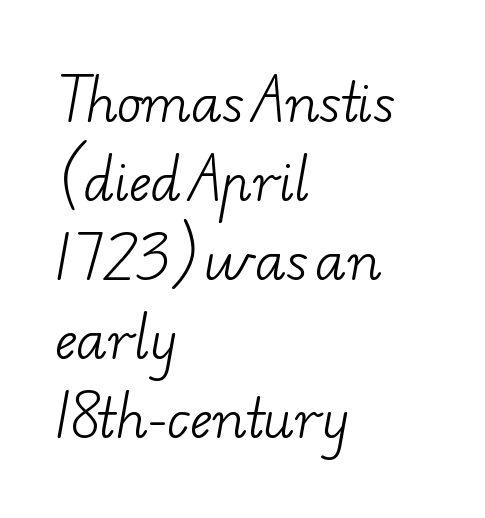
The image shows 52 px light, wide serif type; set left-aligned, normal line spacing (1.52x), normal letter spacing, not underlined; low stroke contrast and a small x-height.
